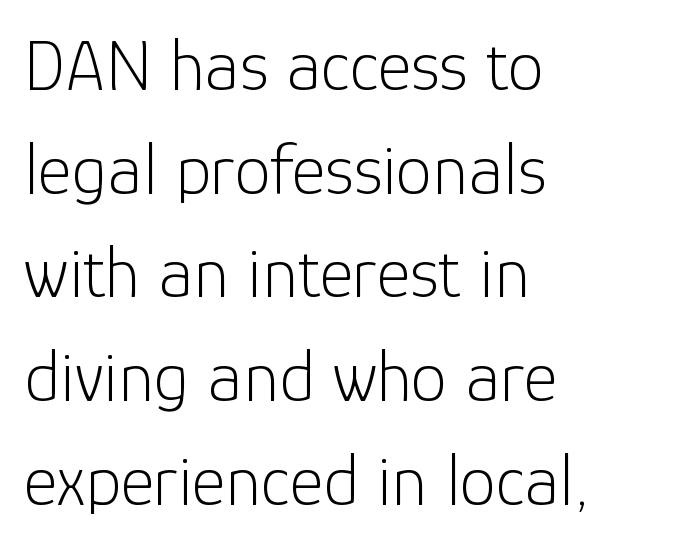
The image shows 73 px light sans-serif type, upright; set left-aligned, normal line spacing (1.42x), normal letter spacing, not underlined; low stroke contrast and a medium x-height.
